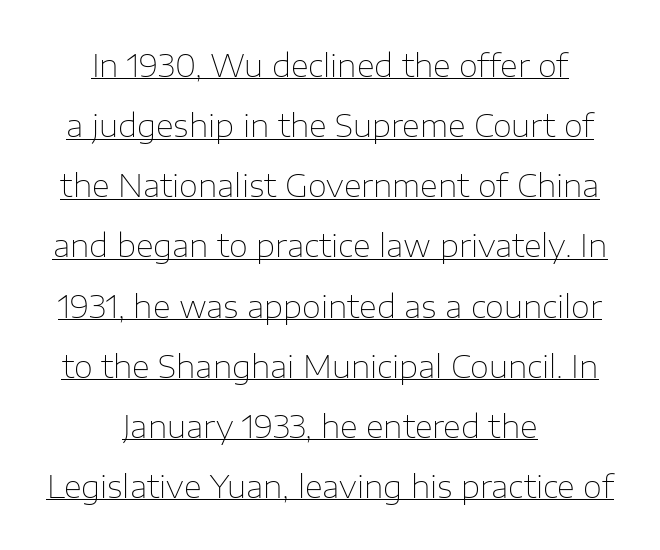
Q: Is the text bold? A: No.
Q: Is the text italic (slanted)? A: No, it is upright.
Q: Is the typeface a serif or a sans-serif typeface? A: Sans-serif.
Q: Is the text underlined? A: Yes.
Q: How is the paragraph aligned? A: Centered.
Q: Is the spacing between letters normal or unusually wide? A: Normal.
Q: Is the spacing between lines tight, normal or loose? A: Loose.
Q: Width (condensed, normal, or wide)? A: Normal.
Q: Stroke contrast? A: Low.
Q: x-height? A: Medium.
Q: Monospaced? A: No.
